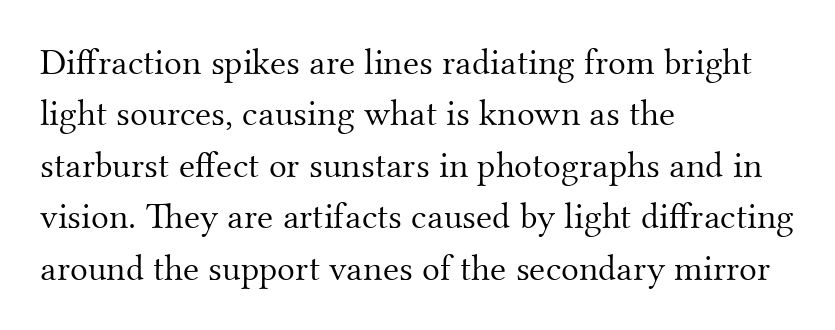
{"serif": "yes", "italic": "no", "bold": "no", "weight": "light", "width": "normal", "stroke_contrast": "medium", "x_height": "small", "monospaced": "no", "underline": "no", "align": "left", "line_spacing": "normal", "line_spacing_ratio": 1.39, "letter_spacing": "normal", "letter_spacing_em": 0.0, "glyph_px": 37}
